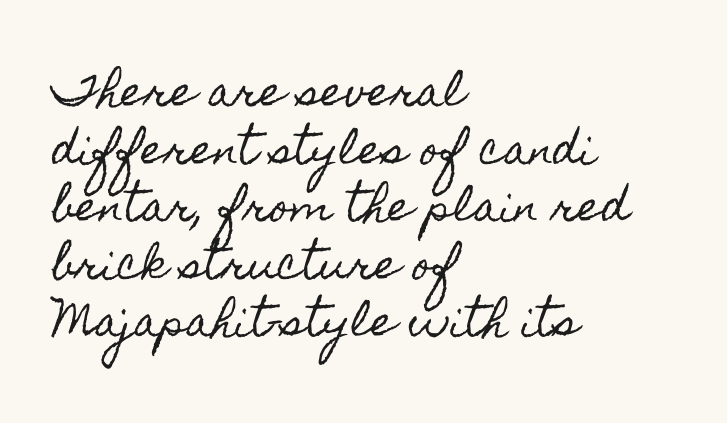
Q: Is the text italic (slanted)? A: Yes.
Q: Is the text underlined? A: No.
Q: How is the paragraph aligned? A: Left-aligned.
Q: Is the spacing between letters normal or unusually wide? A: Normal.
Q: Is the spacing between lines tight, normal or loose? A: Normal.
Q: Width (condensed, normal, or wide)? A: Condensed.
Q: x-height? A: Small.
Q: Monospaced? A: No.
